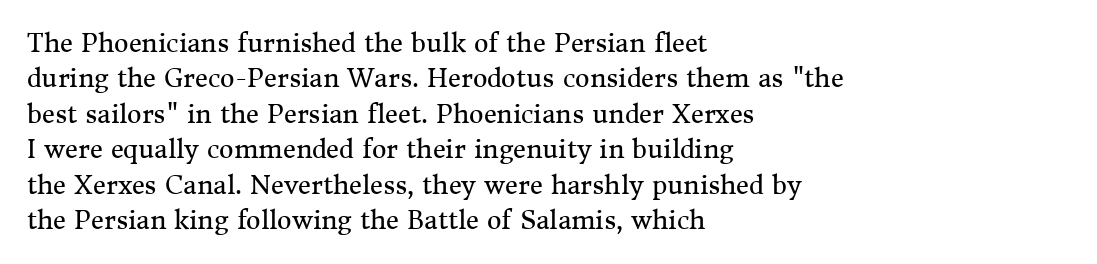
Plain, unruled lines of type. Is the type heavy? It reads as light-to-regular instead. Interline gaps are of average width in this sample. In terms of posture, this sample is upright. These lines are set flush left with a ragged right edge. Nothing unusual about the tracking: characters are spaced as the font intends.
